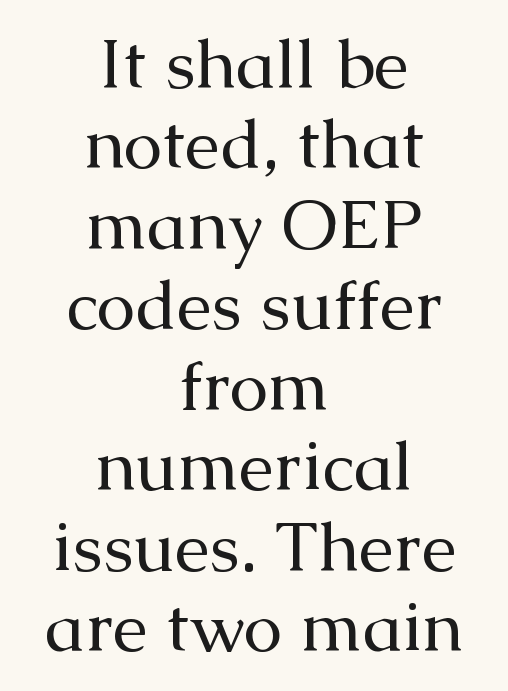
{"serif": "yes", "italic": "no", "bold": "no", "weight": "regular", "width": "normal", "stroke_contrast": "medium", "x_height": "medium", "monospaced": "no", "underline": "no", "align": "center", "line_spacing": "tight", "line_spacing_ratio": 1.15, "letter_spacing": "normal", "letter_spacing_em": 0.0, "glyph_px": 70}
